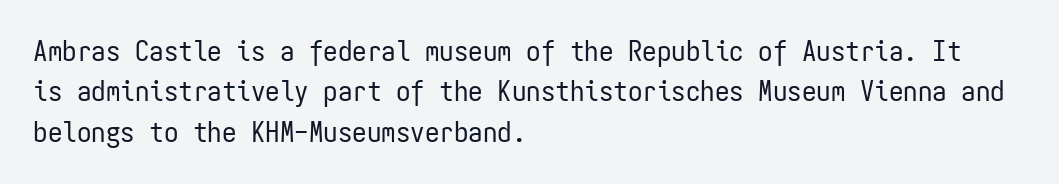
{"serif": "no", "italic": "no", "bold": "no", "weight": "regular", "width": "condensed", "stroke_contrast": "low", "x_height": "medium", "monospaced": "yes", "underline": "no", "align": "left", "line_spacing": "normal", "line_spacing_ratio": 1.39, "letter_spacing": "normal", "letter_spacing_em": 0.0, "glyph_px": 29}
